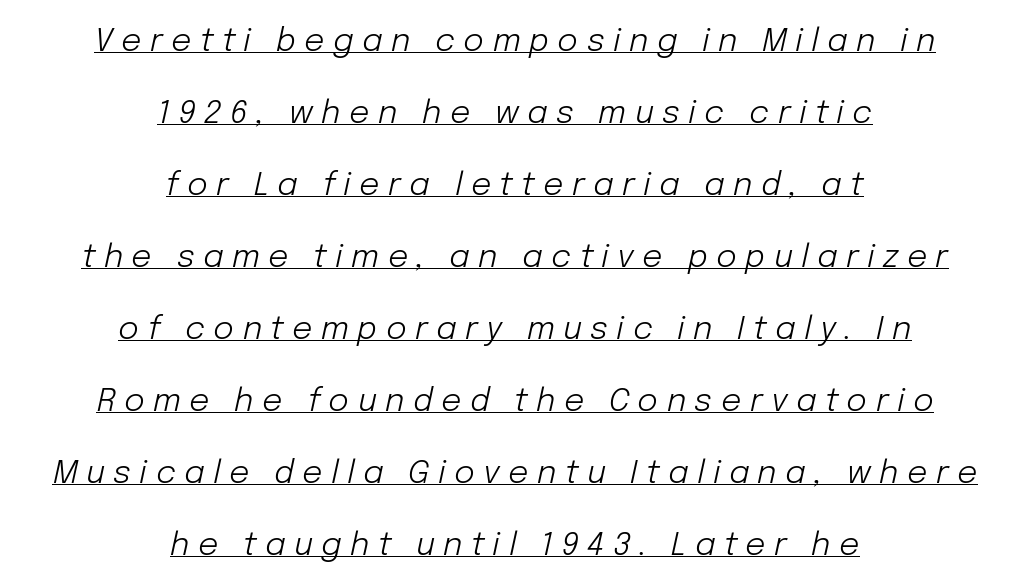
There's an unmistakable incline to the writing here. Compared with a flush-left layout, this one balances lines on the center instead. Short note: letters widely spaced. Check the space under the baseline: a stroke is drawn there.
